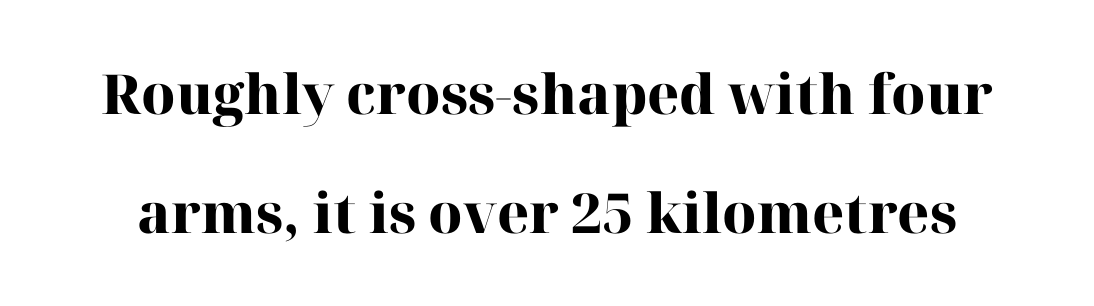
How would I describe the line gaps? Wide and relaxed. Plain, unruled lines of type. No italicization has been applied; the sample stays upright. Note the varied advance widths — an 'i' is clearly narrower than an 'm'. Does extra space separate the letters? No, they use regular spacing. Summary of weight: heavy, a full bold.
